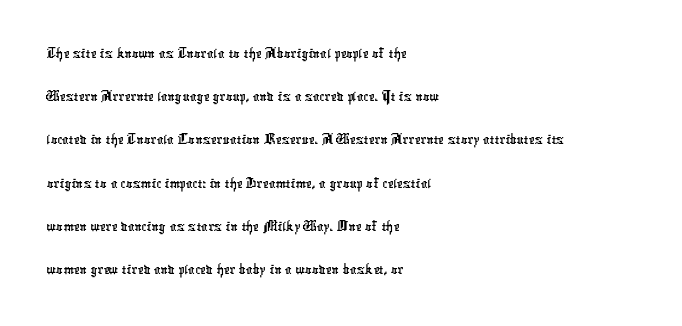
{"serif": "no", "width": "condensed", "stroke_contrast": "low", "x_height": "medium", "monospaced": "no", "underline": "no", "align": "left", "line_spacing": "normal", "line_spacing_ratio": 1.31, "letter_spacing": "normal", "letter_spacing_em": 0.0, "glyph_px": 33}
